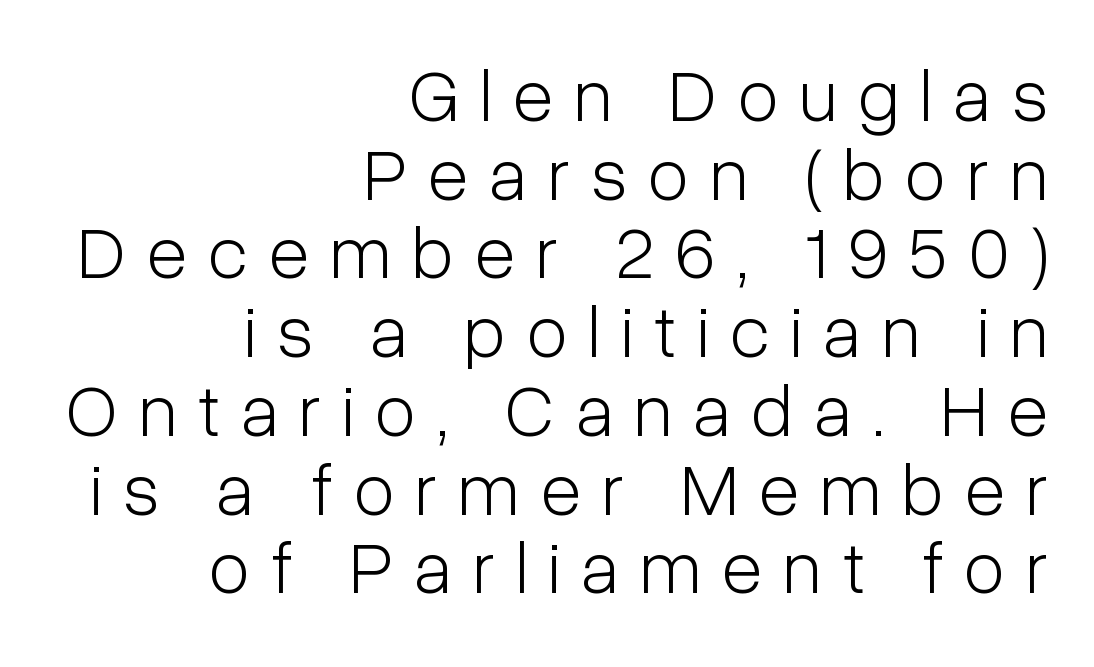
{"serif": "no", "italic": "no", "bold": "no", "weight": "light", "width": "condensed", "stroke_contrast": "low", "x_height": "medium", "monospaced": "no", "underline": "no", "align": "right", "line_spacing": "tight", "line_spacing_ratio": 1.05, "letter_spacing": "wide", "letter_spacing_em": 0.28, "glyph_px": 75}
